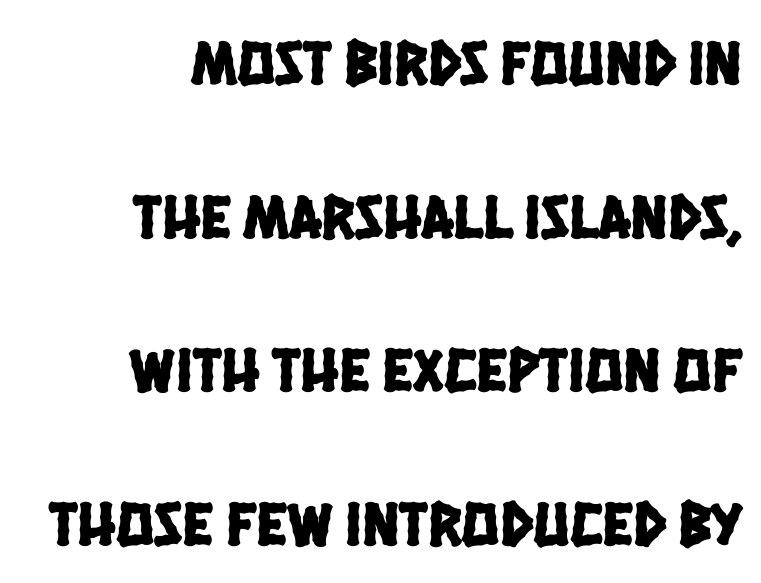
{"serif": "no", "width": "condensed", "stroke_contrast": "low", "x_height": "large", "monospaced": "no", "underline": "no", "align": "right", "line_spacing": "loose", "line_spacing_ratio": 2.44, "letter_spacing": "normal", "letter_spacing_em": 0.0, "glyph_px": 63}
